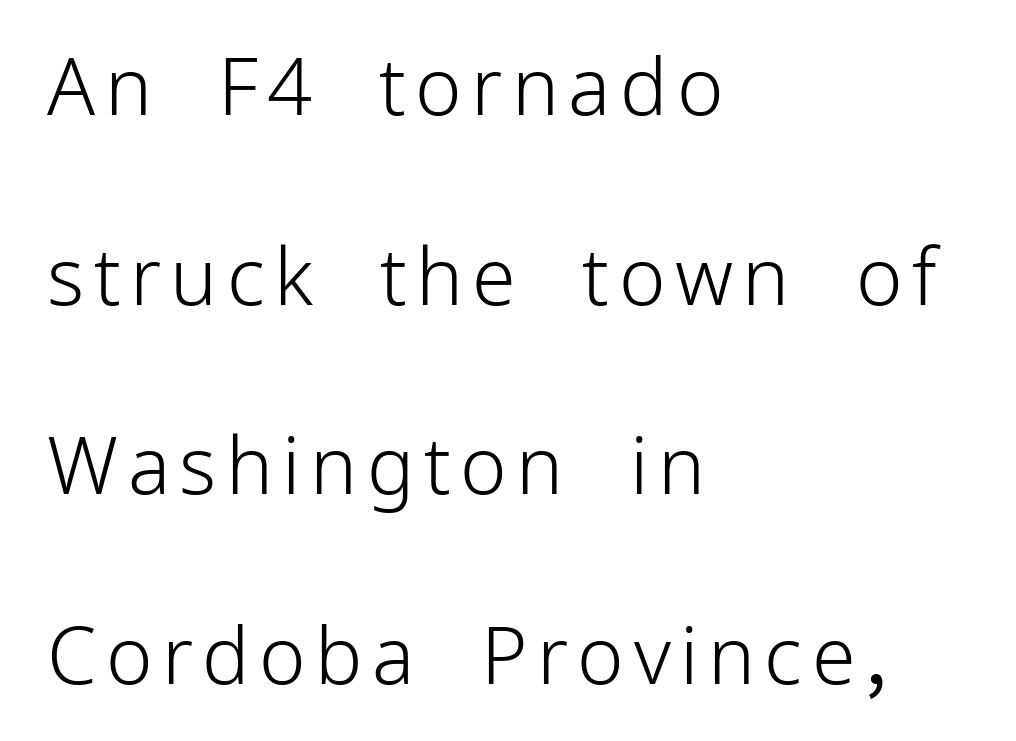
Q: Is the text bold? A: No.
Q: Is the text italic (slanted)? A: No, it is upright.
Q: Is the typeface a serif or a sans-serif typeface? A: Sans-serif.
Q: Is the text underlined? A: No.
Q: How is the paragraph aligned? A: Left-aligned.
Q: Is the spacing between lines tight, normal or loose? A: Loose.
Q: Width (condensed, normal, or wide)? A: Normal.
Q: Stroke contrast? A: Low.
Q: x-height? A: Medium.
Q: Monospaced? A: No.
